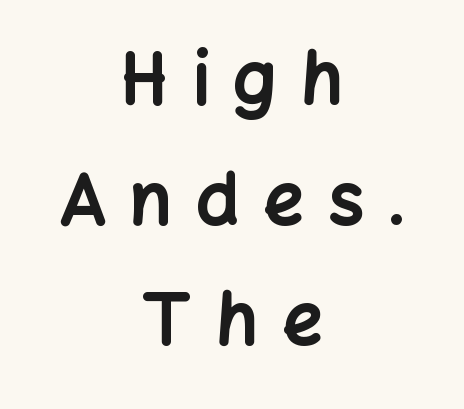
{"serif": "no", "italic": "no", "bold": "yes", "weight": "bold", "width": "normal", "stroke_contrast": "low", "x_height": "medium", "monospaced": "no", "underline": "no", "align": "center", "line_spacing": "normal", "line_spacing_ratio": 1.7, "letter_spacing": "wide", "letter_spacing_em": 0.34, "glyph_px": 71}
